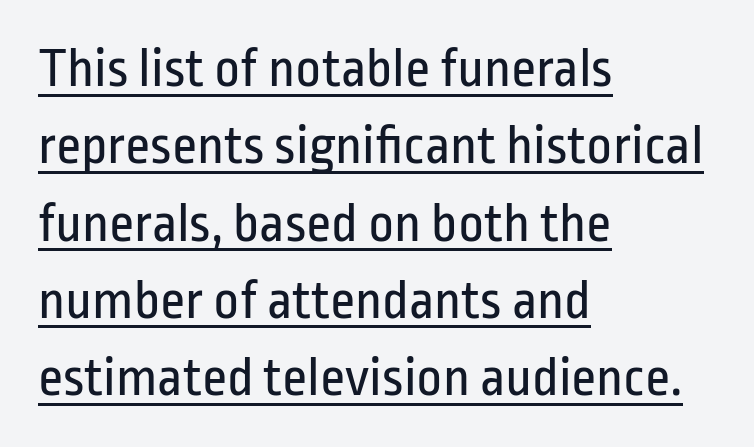
The image shows 56 px regular-weight, condensed sans-serif type, upright; set left-aligned, normal line spacing (1.38x), normal letter spacing, underlined; low stroke contrast and a medium x-height.
